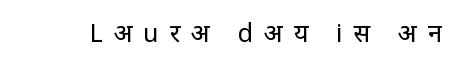
Q: Is the text bold? A: No.
Q: Is the text italic (slanted)? A: No, it is upright.
Q: Is the text underlined? A: No.
Q: Is the spacing between letters normal or unusually wide? A: Unusually wide.
